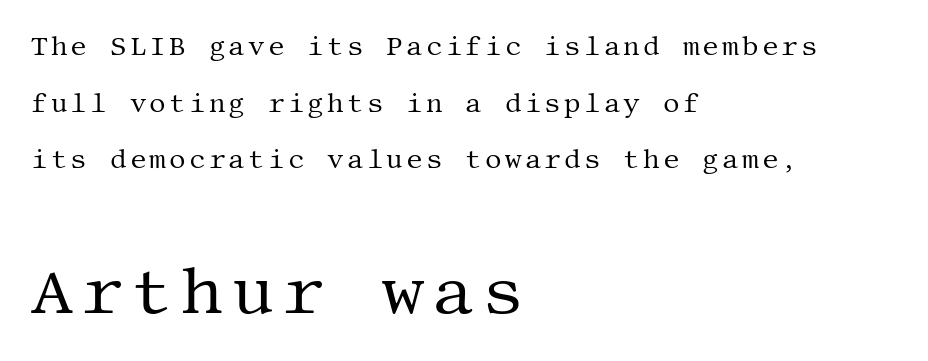
{"serif": "yes", "italic": "no", "bold": "no", "weight": "regular", "width": "normal", "stroke_contrast": "medium", "x_height": "large", "underline": "no", "align": "left", "line_spacing": "loose", "line_spacing_ratio": 2.18, "larger_block": "second", "size_ratio": 2.54, "glyph_px": 66}
